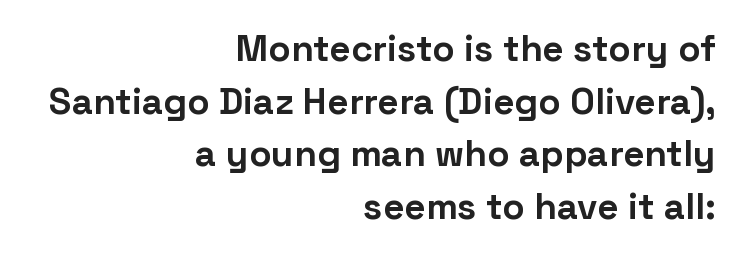
{"serif": "no", "italic": "no", "bold": "yes", "weight": "bold", "width": "normal", "stroke_contrast": "low", "x_height": "medium", "monospaced": "no", "underline": "no", "align": "right", "line_spacing": "normal", "line_spacing_ratio": 1.42, "letter_spacing": "normal", "letter_spacing_em": 0.0, "glyph_px": 37}
